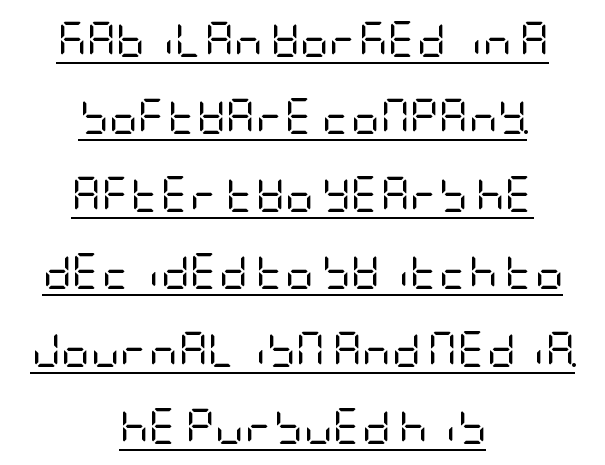
This reads as an unemphasized weight, regular at the heaviest. Underlining? Definitely there. A typesetter would call this zero additional tracking. This sample trades compactness for vertical openness between lines.
